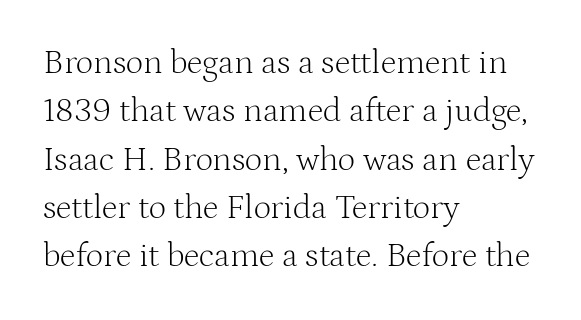
{"serif": "yes", "italic": "no", "bold": "no", "weight": "light", "width": "normal", "stroke_contrast": "medium", "x_height": "medium", "monospaced": "no", "underline": "no", "align": "left", "line_spacing": "normal", "line_spacing_ratio": 1.42, "letter_spacing": "normal", "letter_spacing_em": 0.0, "glyph_px": 34}
